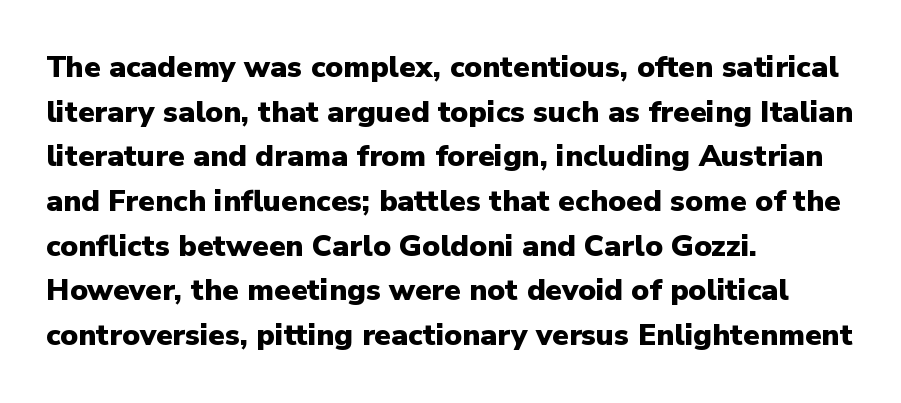
{"serif": "no", "italic": "no", "bold": "yes", "weight": "heavy", "width": "normal", "stroke_contrast": "low", "x_height": "medium", "monospaced": "no", "underline": "no", "align": "left", "line_spacing": "normal", "line_spacing_ratio": 1.49, "letter_spacing": "normal", "letter_spacing_em": 0.0, "glyph_px": 30}
